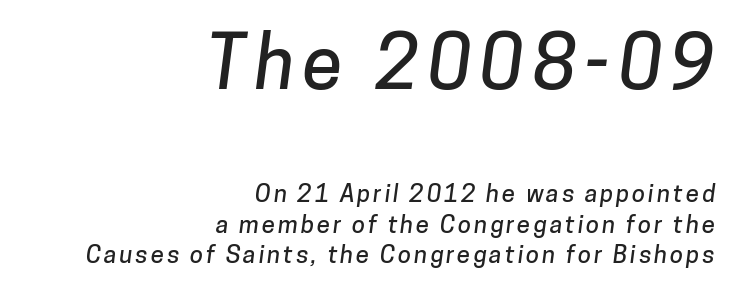
The image shows 73 px sans-serif type; set right-aligned, normal line spacing (1.26x), not underlined; the first (top) block is 3.04x larger; low stroke contrast and a medium x-height.
